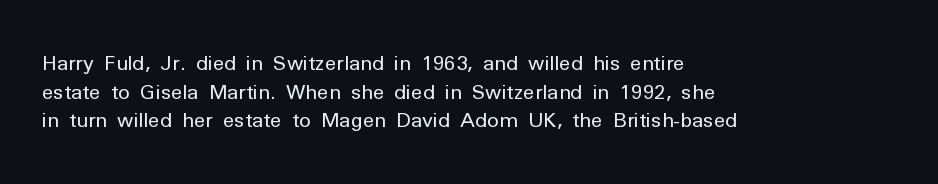
Q: Is the text bold? A: No.
Q: Is the text italic (slanted)? A: No, it is upright.
Q: Is the text underlined? A: No.
Q: How is the paragraph aligned? A: Left-aligned.
Q: Is the spacing between letters normal or unusually wide? A: Normal.
Q: Is the spacing between lines tight, normal or loose? A: Normal.
